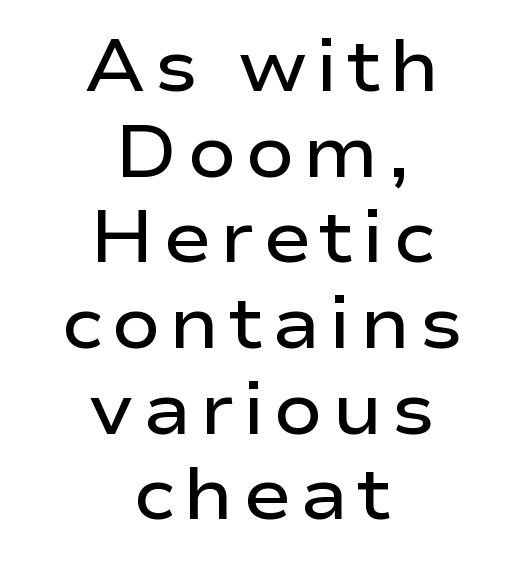
The image shows 72 px semibold, wide sans-serif type, upright; set centered, line spacing 1.19x, not underlined; low stroke contrast and a medium x-height.
